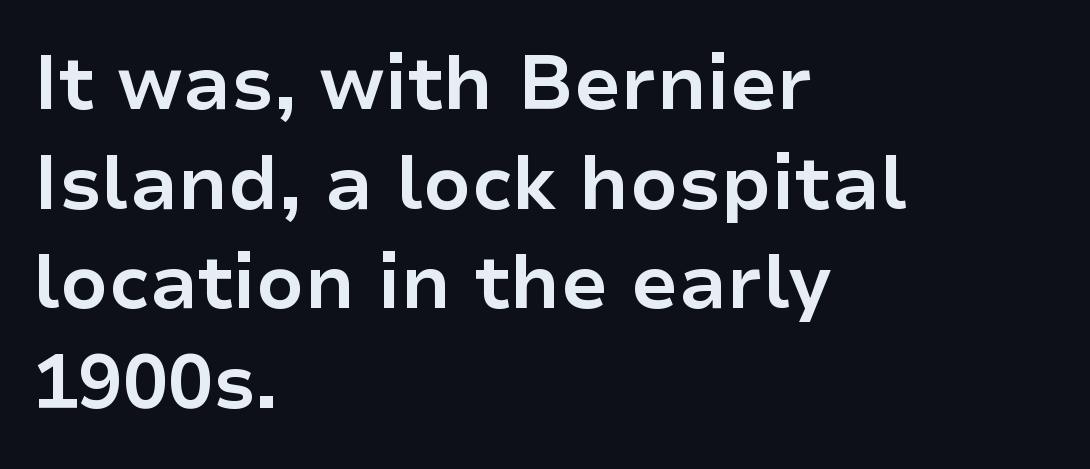
Q: Is the text bold? A: Yes.
Q: Is the text italic (slanted)? A: No, it is upright.
Q: Is the typeface a serif or a sans-serif typeface? A: Sans-serif.
Q: Is the text underlined? A: No.
Q: How is the paragraph aligned? A: Left-aligned.
Q: Is the spacing between letters normal or unusually wide? A: Normal.
Q: Is the spacing between lines tight, normal or loose? A: Normal.
Q: Width (condensed, normal, or wide)? A: Normal.
Q: Stroke contrast? A: Low.
Q: x-height? A: Medium.
Q: Monospaced? A: No.
